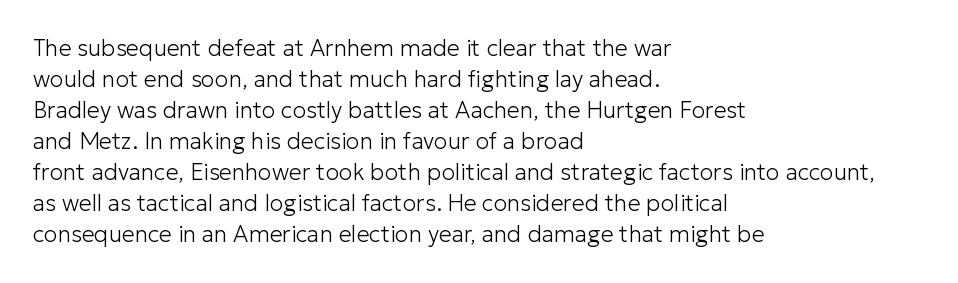
Q: Is the text bold? A: No.
Q: Is the text italic (slanted)? A: No, it is upright.
Q: Is the text underlined? A: No.
Q: How is the paragraph aligned? A: Left-aligned.
Q: Is the spacing between letters normal or unusually wide? A: Normal.
Q: Is the spacing between lines tight, normal or loose? A: Normal.
